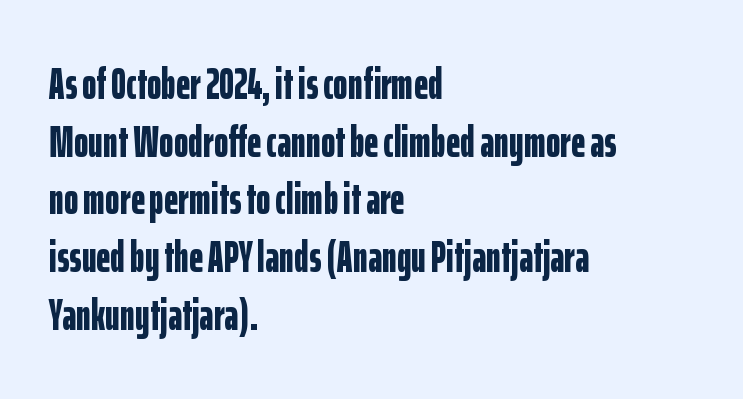
The image shows 44 px bold, condensed sans-serif type, upright; set left-aligned, normal line spacing (1.31x), normal letter spacing, not underlined; low stroke contrast and a medium x-height.
